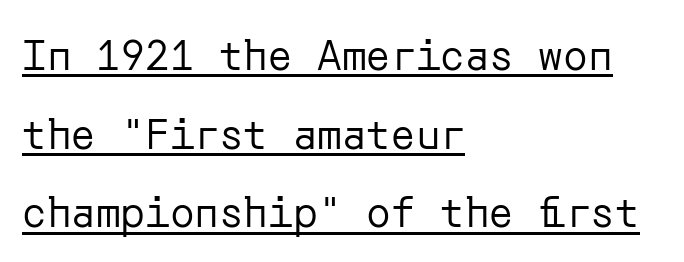
{"serif": "no", "italic": "no", "bold": "no", "weight": "regular", "width": "normal", "stroke_contrast": "low", "x_height": "medium", "underline": "yes", "align": "left", "line_spacing": "loose", "line_spacing_ratio": 1.92, "letter_spacing": "normal", "letter_spacing_em": 0.0, "glyph_px": 41}
